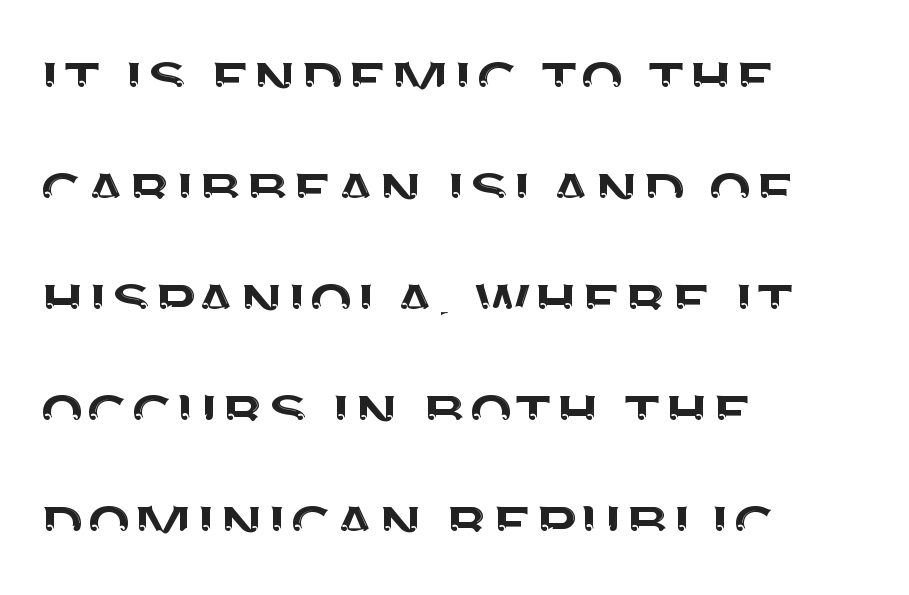
{"serif": "no", "italic": "no", "width": "normal", "stroke_contrast": "medium", "x_height": "large", "monospaced": "no", "underline": "no", "align": "left", "line_spacing": "normal", "line_spacing_ratio": 1.52, "letter_spacing": "normal", "letter_spacing_em": 0.0, "glyph_px": 73}
